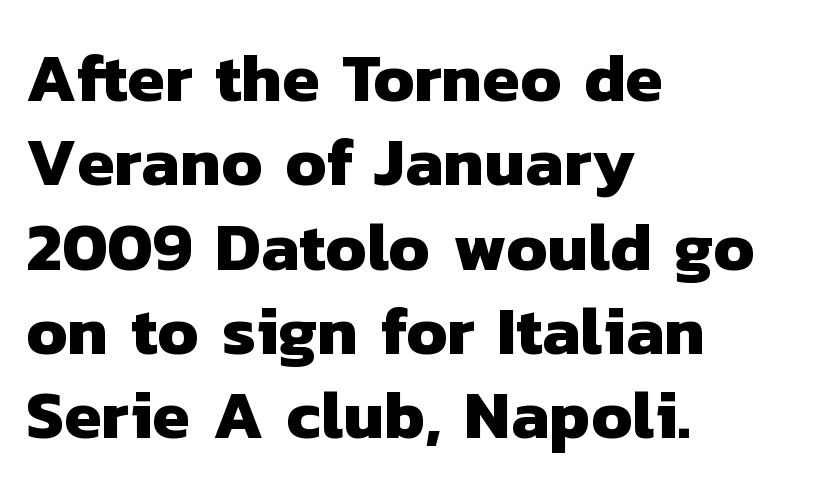
The image shows 68 px heavy sans-serif type; set left-aligned, line spacing 1.24x, normal letter spacing, not underlined; low stroke contrast and a medium x-height.
